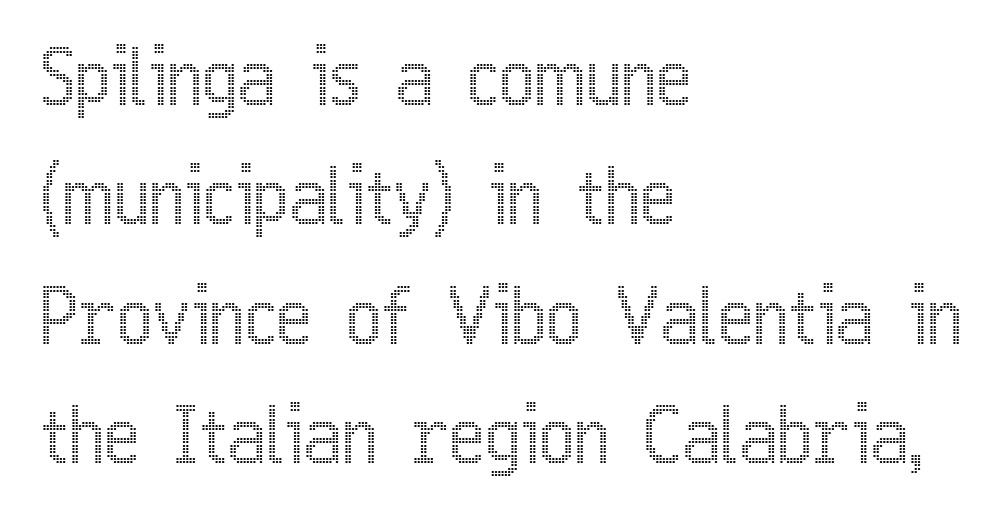
Q: Is the text italic (slanted)? A: No, it is upright.
Q: Is the text underlined? A: No.
Q: How is the paragraph aligned? A: Left-aligned.
Q: Is the spacing between letters normal or unusually wide? A: Normal.
Q: Is the spacing between lines tight, normal or loose? A: Normal.
Q: Width (condensed, normal, or wide)? A: Condensed.
Q: x-height? A: Medium.
Q: Monospaced? A: No.
